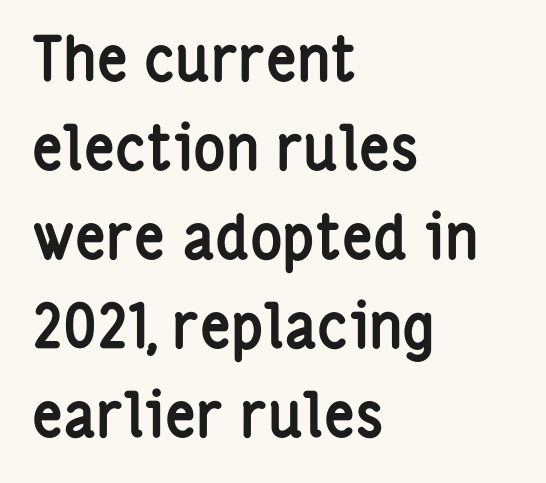
Q: Is the text bold? A: Yes.
Q: Is the text italic (slanted)? A: No, it is upright.
Q: Is the typeface a serif or a sans-serif typeface? A: Sans-serif.
Q: Is the text underlined? A: No.
Q: How is the paragraph aligned? A: Left-aligned.
Q: Is the spacing between letters normal or unusually wide? A: Normal.
Q: Is the spacing between lines tight, normal or loose? A: Normal.
Q: Width (condensed, normal, or wide)? A: Condensed.
Q: Stroke contrast? A: Low.
Q: x-height? A: Medium.
Q: Monospaced? A: No.
